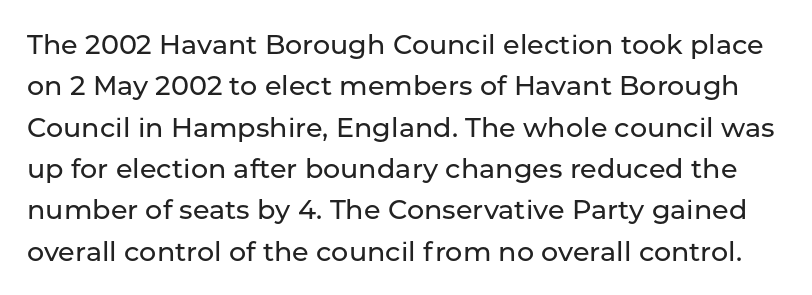
The image shows 27 px text type, upright; set normal line spacing (1.53x), normal letter spacing, not underlined.
